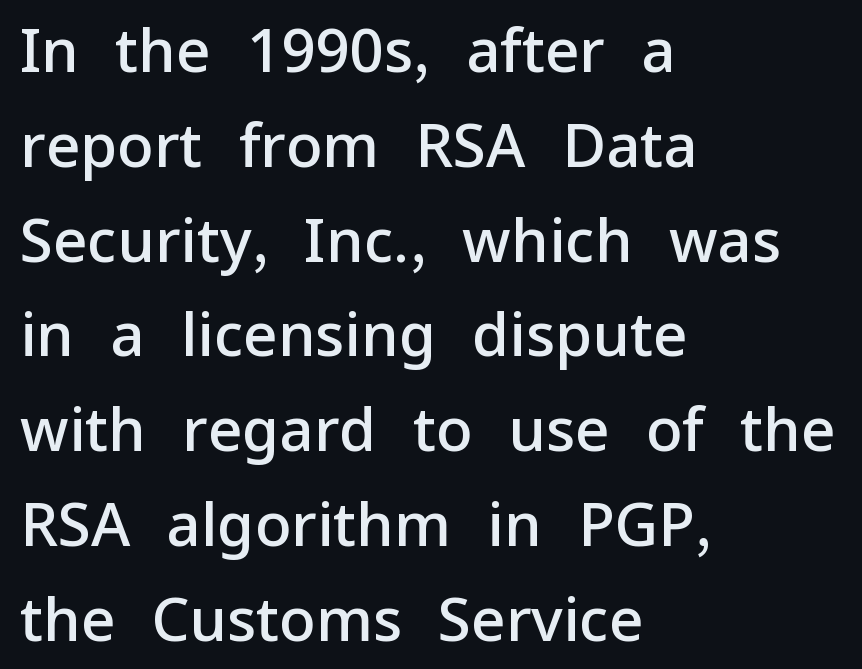
{"serif": "no", "italic": "no", "bold": "semi", "weight": "semibold", "width": "normal", "stroke_contrast": "low", "x_height": "medium", "monospaced": "no", "underline": "no", "align": "left", "line_spacing": "normal", "line_spacing_ratio": 1.58, "letter_spacing": "normal", "letter_spacing_em": 0.0, "glyph_px": 60}
